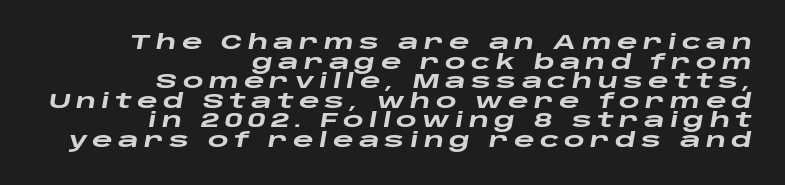
Q: Is the text bold? A: Yes.
Q: Is the text italic (slanted)? A: Yes, it leans right by about 10 degrees.
Q: Is the text underlined? A: No.
Q: How is the paragraph aligned? A: Right-aligned.
Q: Is the spacing between letters normal or unusually wide? A: Unusually wide.
Q: Is the spacing between lines tight, normal or loose? A: Tight.
